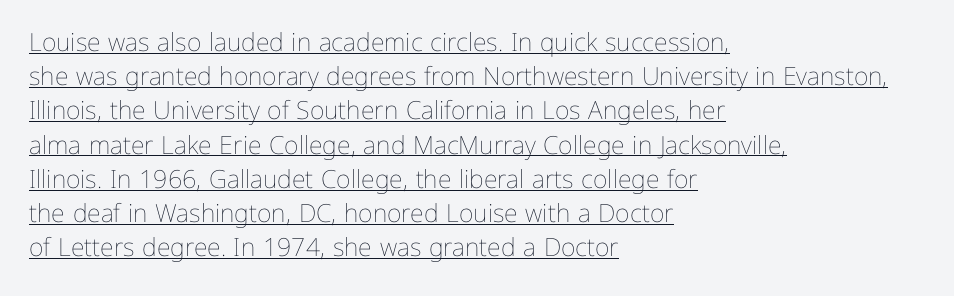
{"italic": "no", "bold": "no", "underline": "yes", "align": "left", "line_spacing": "normal", "line_spacing_ratio": 1.37, "letter_spacing": "normal", "letter_spacing_em": 0.0, "glyph_px": 25}
